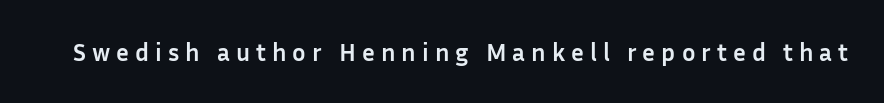
Q: Is the text bold? A: Yes.
Q: Is the text italic (slanted)? A: No, it is upright.
Q: Is the text underlined? A: No.
Q: Is the spacing between letters normal or unusually wide? A: Unusually wide.
